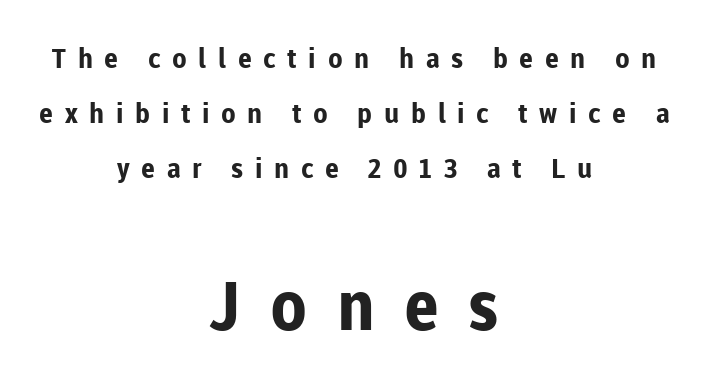
The image shows 68 px bold sans-serif type, upright; set centered, loose line spacing (2.03x), unusually wide letter spacing (+0.43 em), not underlined; the second (bottom) block is 2.52x larger; low stroke contrast and a medium x-height.
